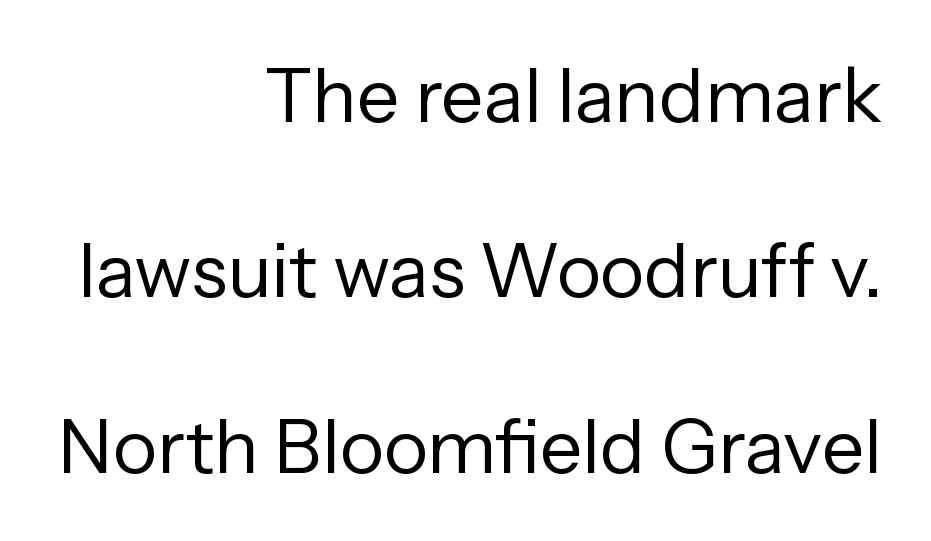
Q: Is the text bold? A: No.
Q: Is the text italic (slanted)? A: No, it is upright.
Q: Is the typeface a serif or a sans-serif typeface? A: Sans-serif.
Q: Is the text underlined? A: No.
Q: How is the paragraph aligned? A: Right-aligned.
Q: Is the spacing between letters normal or unusually wide? A: Normal.
Q: Is the spacing between lines tight, normal or loose? A: Loose.
Q: Width (condensed, normal, or wide)? A: Normal.
Q: Stroke contrast? A: Low.
Q: x-height? A: Medium.
Q: Monospaced? A: No.
